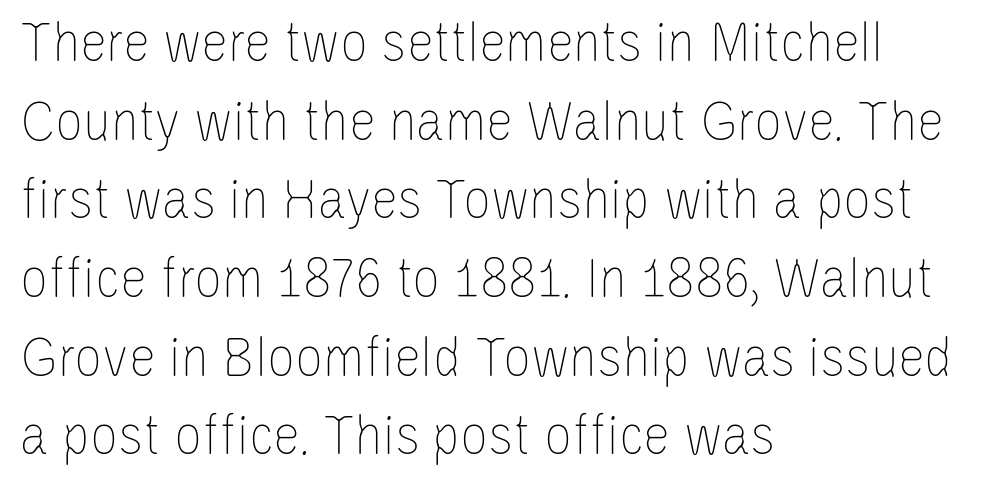
The image shows 61 px thin, condensed type, upright; set left-aligned, normal line spacing (1.29x), normal letter spacing, not underlined; low stroke contrast and a large x-height.
